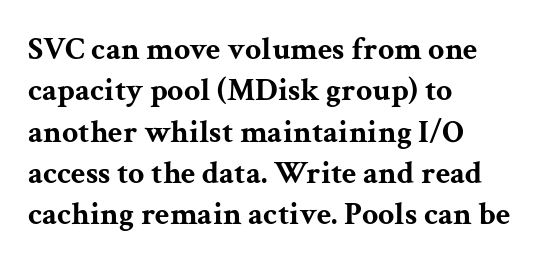
In terms of weight, the rendering is a true, heavy bold. Looks like regular typesetting: each glyph gets only the width it needs. Honestly, the letter spacing is just normal — you wouldn't notice it. Leading: standard. Does the type have serifs? Yes, each stem ends in a small foot.
